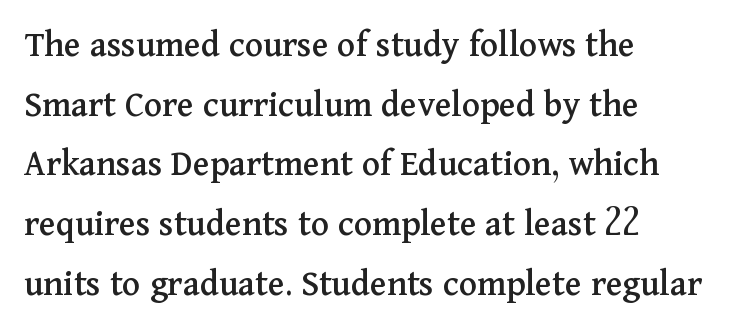
{"serif": "yes", "italic": "no", "width": "normal", "stroke_contrast": "medium", "x_height": "medium", "monospaced": "no", "underline": "no", "align": "left", "line_spacing": "normal", "line_spacing_ratio": 1.57, "letter_spacing": "normal", "letter_spacing_em": 0.0, "glyph_px": 38}
